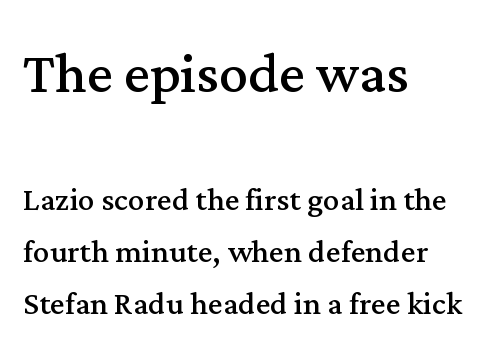
The image shows 72 px regular-weight serif type, upright; set left-aligned, normal line spacing (1.26x), normal letter spacing, not underlined; the first (top) block is 1.76x larger; medium stroke contrast and a medium x-height.
